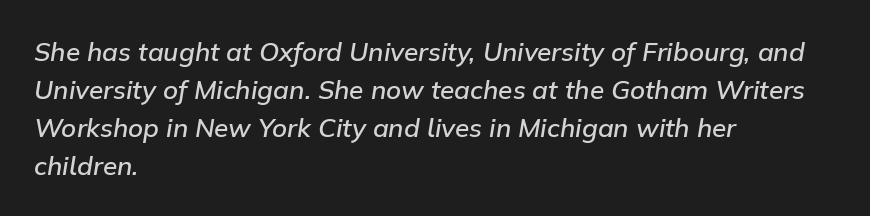
This is moderately heavy type, rendered in semibold. Baseline-to-baseline distance is the conventional proportion of letter height. Characters are canted at an angle relative to the baseline's perpendicular. Beneath every word, the page is bare.
